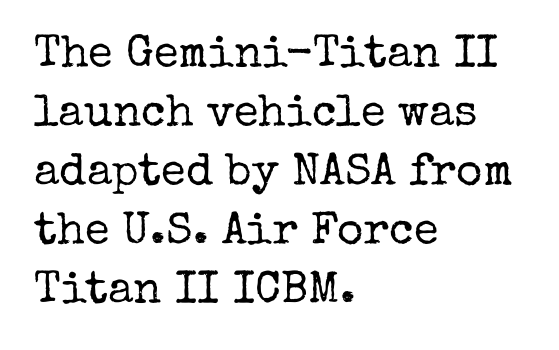
The image shows 45 px regular-weight serif type, upright; set left-aligned, normal line spacing (1.31x), normal letter spacing, not underlined; low stroke contrast and a medium x-height.
